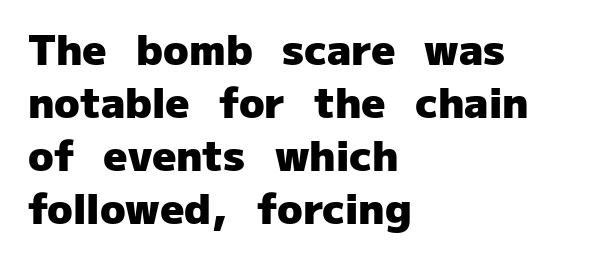
{"serif": "no", "italic": "no", "bold": "yes", "weight": "heavy", "width": "normal", "stroke_contrast": "low", "x_height": "medium", "monospaced": "no", "underline": "no", "align": "left", "line_spacing": "normal", "line_spacing_ratio": 1.26, "letter_spacing": "normal", "letter_spacing_em": 0.0, "glyph_px": 42}
